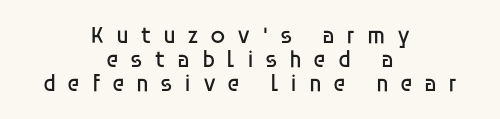
One-word summary of the alignment: center. The foot of each line stays bare and open. Leading is clearly below the norm, producing a dense column. In terms of posture, this sample is upright. Does extra space separate the letters? Yes, quite a lot of it. The typesetting does not lean heavy: it is not bold.
